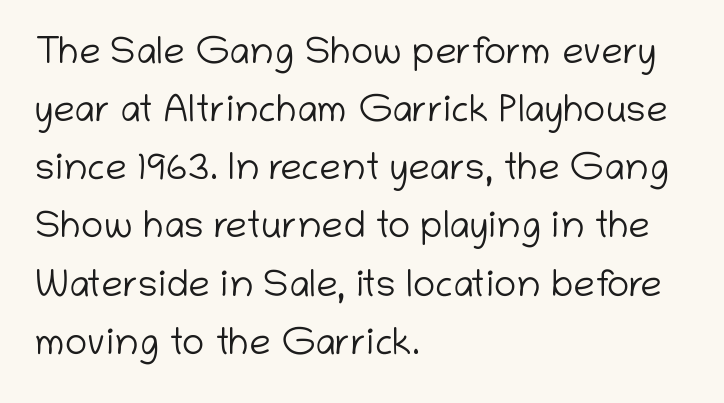
The image shows 38 px light sans-serif type, upright; set left-aligned, normal line spacing (1.53x), normal letter spacing, not underlined; low stroke contrast and a medium x-height.
